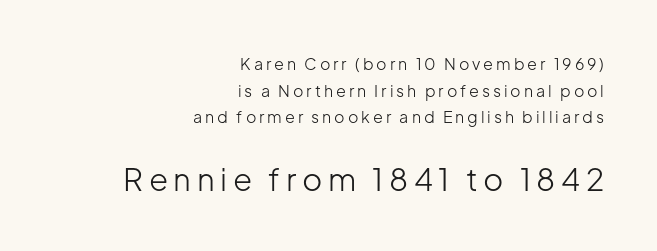
{"serif": "no", "italic": "no", "bold": "no", "weight": "light", "width": "normal", "stroke_contrast": "low", "x_height": "medium", "monospaced": "no", "underline": "no", "align": "right", "line_spacing": "normal", "line_spacing_ratio": 1.67, "larger_block": "second", "size_ratio": 1.94, "glyph_px": 31}
